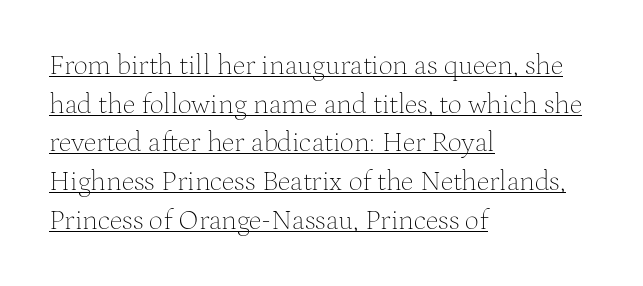
The image shows 28 px thin serif type, upright; set left-aligned, normal line spacing (1.38x), normal letter spacing, underlined; medium stroke contrast and a medium x-height.
